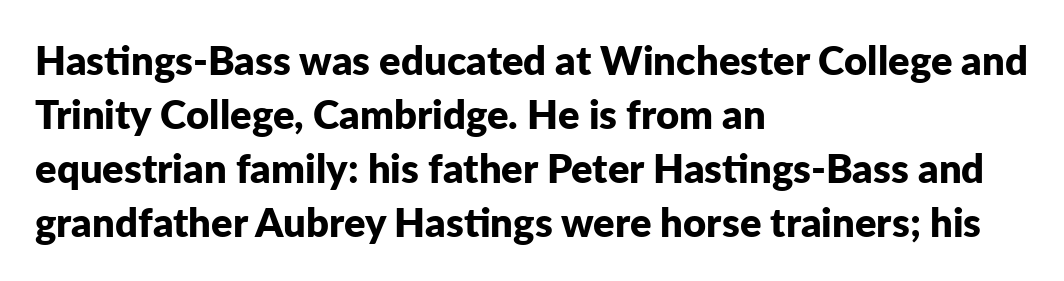
Its strokes are broad and dark, the hallmark of bold type. Alignment: flush left. Every stem runs plumb, perpendicular to the baseline. Is this a fixed-width face? No — the glyphs have proportional, varying widths. Spacing between characters is what you'd get straight out of the box.
